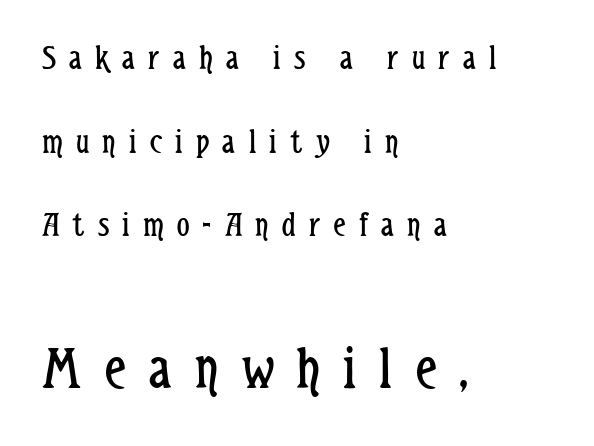
The passage shown is typed in a proportional face where columns would drift. Characters follow at a spacing far wider than the type designer built in. Line starts are locked; line ends wander. The weight tops out at a normal text grade. The font family rendered here belongs to the sans-serif group.
